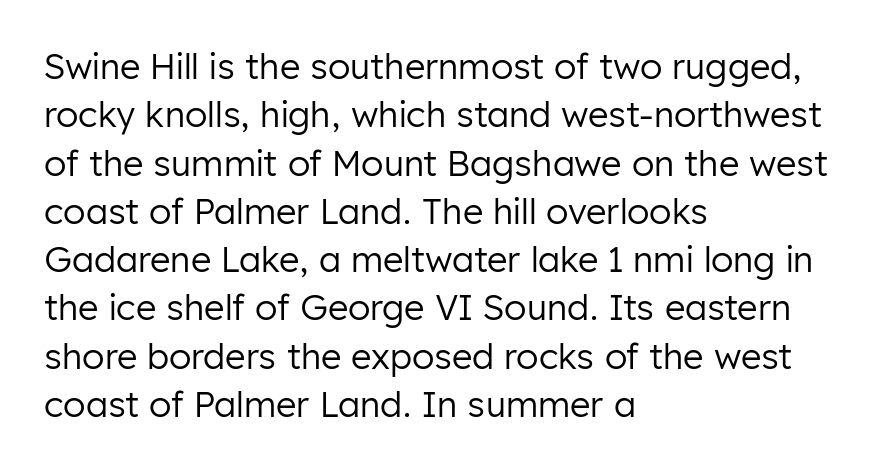
Q: Is the text bold? A: No.
Q: Is the text italic (slanted)? A: No, it is upright.
Q: Is the typeface a serif or a sans-serif typeface? A: Sans-serif.
Q: Is the text underlined? A: No.
Q: How is the paragraph aligned? A: Left-aligned.
Q: Is the spacing between letters normal or unusually wide? A: Normal.
Q: Is the spacing between lines tight, normal or loose? A: Normal.
Q: Width (condensed, normal, or wide)? A: Normal.
Q: Stroke contrast? A: Low.
Q: x-height? A: Medium.
Q: Monospaced? A: No.
